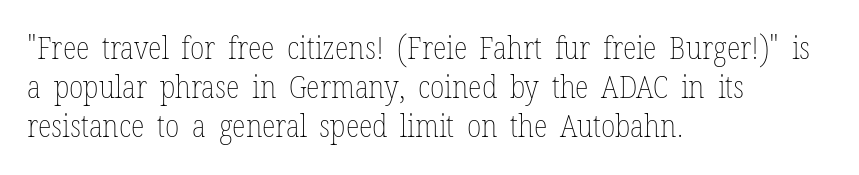
Q: Is the text bold? A: No.
Q: Is the text italic (slanted)? A: No, it is upright.
Q: Is the text underlined? A: No.
Q: How is the paragraph aligned? A: Left-aligned.
Q: Is the spacing between letters normal or unusually wide? A: Normal.
Q: Width (condensed, normal, or wide)? A: Condensed.
Q: Stroke contrast? A: Low.
Q: x-height? A: Medium.
Q: Monospaced? A: No.
